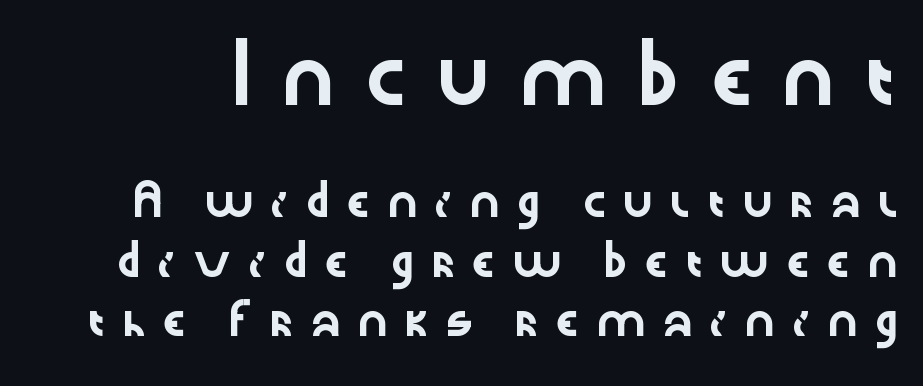
{"serif": "no", "italic": "no", "width": "wide", "stroke_contrast": "low", "x_height": "medium", "monospaced": "no", "underline": "no", "line_spacing": "loose", "line_spacing_ratio": 1.98, "letter_spacing": "wide", "letter_spacing_em": 0.41, "larger_block": "first", "size_ratio": 1.77, "glyph_px": 53}
